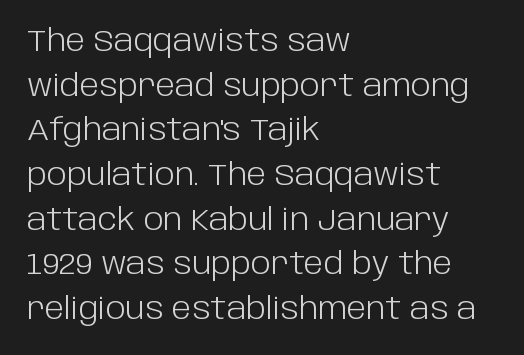
The vertical gap from one line to the next is medium. Is this a fixed-width face? No — the glyphs have proportional, varying widths. Every row of glyphs begins at an identical x-position on the left. Weight: not bold — regular or lighter.
